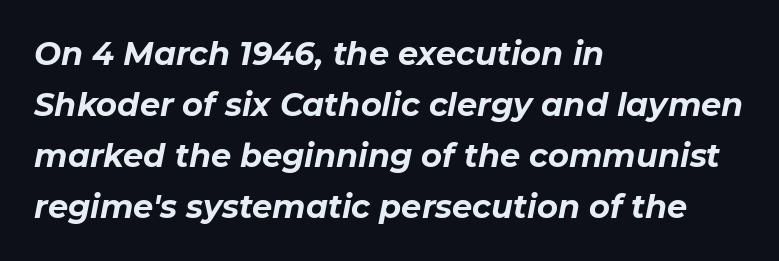
Q: Is the text bold? A: Yes.
Q: Is the text italic (slanted)? A: Yes, it leans right by about 11 degrees.
Q: Is the text underlined? A: No.
Q: How is the paragraph aligned? A: Left-aligned.
Q: Is the spacing between letters normal or unusually wide? A: Normal.
Q: Is the spacing between lines tight, normal or loose? A: Normal.
Q: Width (condensed, normal, or wide)? A: Normal.
Q: Stroke contrast? A: Low.
Q: x-height? A: Medium.
Q: Monospaced? A: No.
